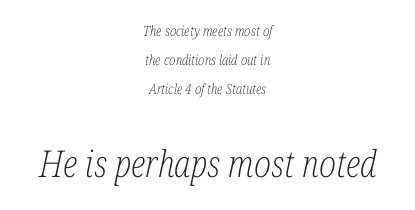
The image shows 37 px light, condensed serif type, italic (leaning right); set centered, loose line spacing (2.06x), normal letter spacing, not underlined; the second (bottom) block is 2.64x larger; low stroke contrast and a medium x-height.
